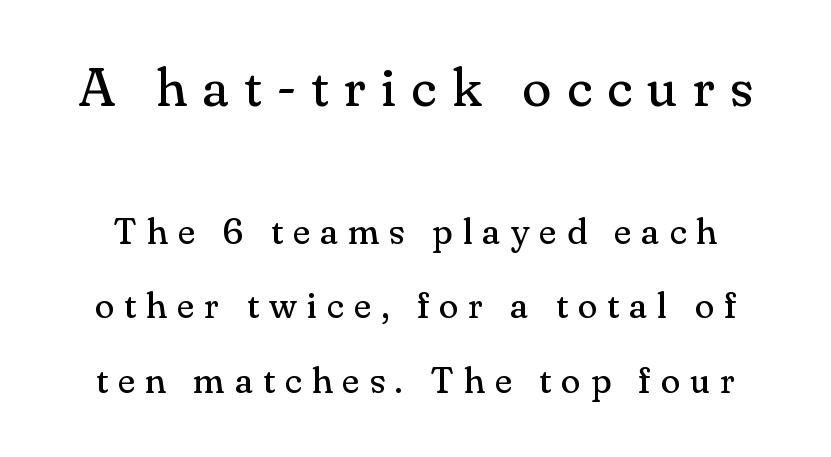
{"serif": "yes", "italic": "no", "bold": "no", "weight": "regular", "width": "normal", "stroke_contrast": "medium", "x_height": "small", "monospaced": "no", "underline": "no", "line_spacing": "loose", "line_spacing_ratio": 2.07, "letter_spacing": "wide", "letter_spacing_em": 0.28, "larger_block": "first", "size_ratio": 1.5, "glyph_px": 54}
